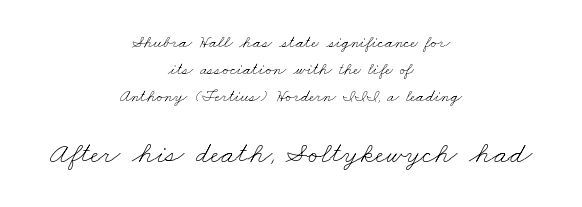
Default kerning and tracking; the words read as compact shapes. This sample has the flowing, uneven cadence of proportional lettering. Where is the straight margin? There isn't one; the lines are centered. The leading is moderate, giving the passage an even texture.
